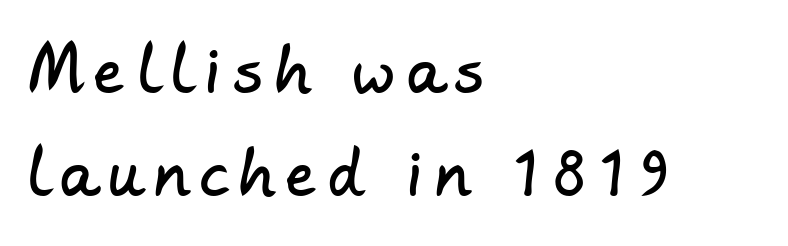
The typesetter chose a ragged-right arrangement here. No word sits above an underline. Proportional: the letters do not fall into vertical columns. Glyph-to-glyph distance is far greater than everyday printed text. The designer went with a sans here, leaving each stem footless.
